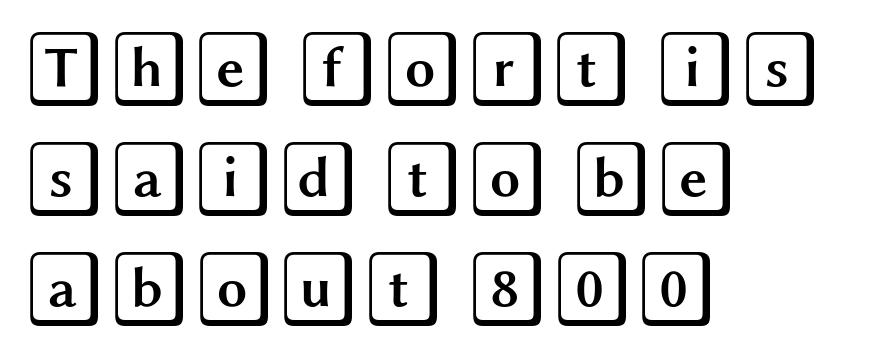
Does the lettering tilt? It doesn't — this is upright. Just letters on the line, the space beneath them empty. All the whitespace from short lines collects on the right. Nothing unusual about the tracking: characters are spaced as the font intends.
